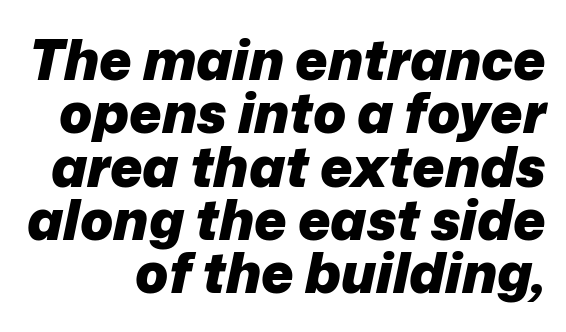
{"italic": "yes", "lean": "right", "slant_degrees": 12, "bold": "yes", "weight": "heavy", "width": "normal", "stroke_contrast": "low", "x_height": "medium", "monospaced": "no", "underline": "no", "line_spacing": "tight", "line_spacing_ratio": 0.97, "letter_spacing": "normal", "letter_spacing_em": 0.0, "glyph_px": 55}
